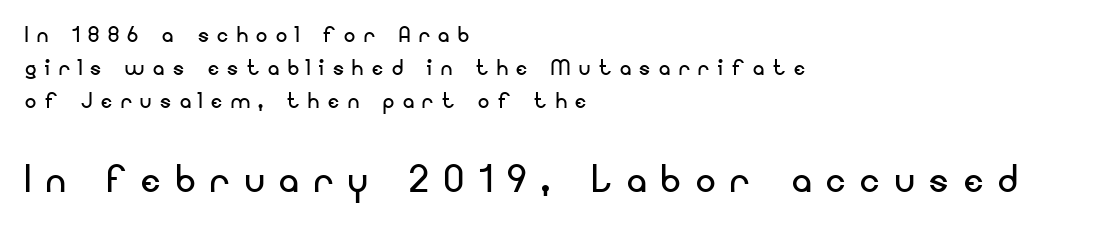
Vertical strokes here are truly vertical. Line beginnings align vertically; line endings do not. The letters are spread apart with noticeably loose tracking. No extra ink here — the face is not bold. Check under the words: just untouched page.
